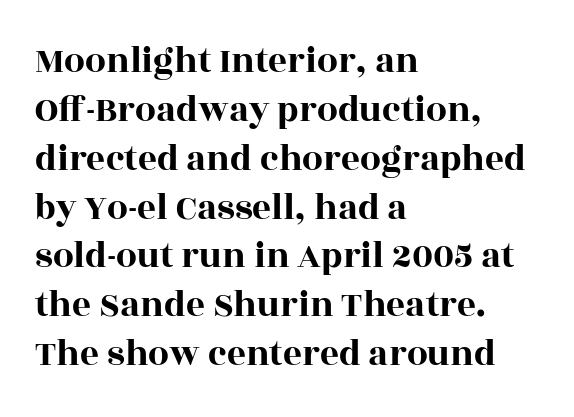
Q: Is the text italic (slanted)? A: No, it is upright.
Q: Is the typeface a serif or a sans-serif typeface? A: Serif.
Q: Is the text underlined? A: No.
Q: How is the paragraph aligned? A: Left-aligned.
Q: Is the spacing between letters normal or unusually wide? A: Normal.
Q: Is the spacing between lines tight, normal or loose? A: Normal.
Q: Width (condensed, normal, or wide)? A: Wide.
Q: x-height? A: Large.
Q: Monospaced? A: No.
